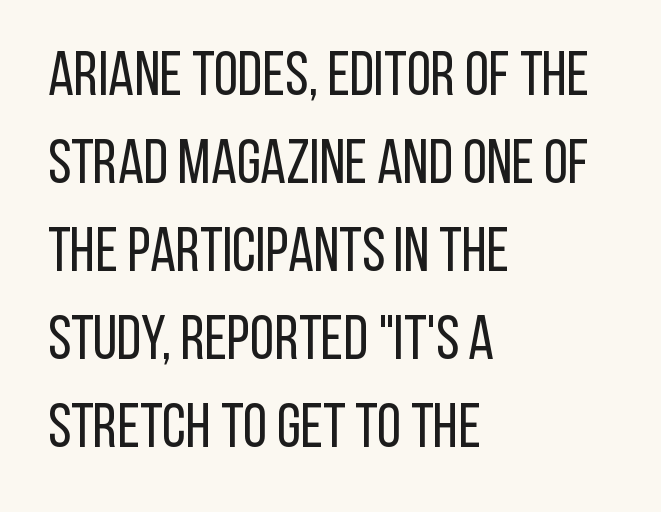
{"serif": "no", "italic": "no", "bold": "no", "weight": "regular", "width": "condensed", "stroke_contrast": "low", "x_height": "large", "monospaced": "no", "underline": "no", "align": "left", "line_spacing": "normal", "line_spacing_ratio": 1.42, "letter_spacing": "normal", "letter_spacing_em": 0.0, "glyph_px": 62}
